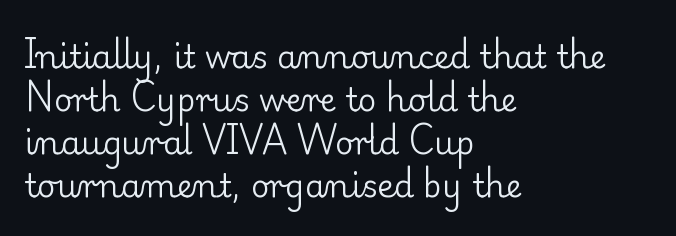
{"serif": "yes", "italic": "no", "bold": "no", "weight": "regular", "width": "normal", "stroke_contrast": "low", "x_height": "small", "monospaced": "no", "underline": "no", "align": "left", "line_spacing": "normal", "line_spacing_ratio": 1.34, "letter_spacing": "normal", "letter_spacing_em": 0.0, "glyph_px": 32}
